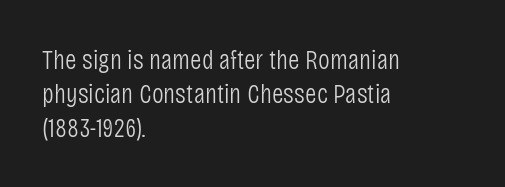
The image shows 28 px light, condensed sans-serif type, upright; set left-aligned, line spacing 1.21x, normal letter spacing, not underlined; low stroke contrast and a large x-height.
